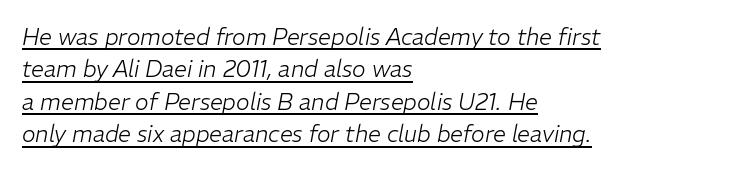
{"italic": "yes", "lean": "right", "slant_degrees": 11, "bold": "no", "underline": "yes", "align": "left", "line_spacing": "normal", "line_spacing_ratio": 1.41, "letter_spacing": "normal", "letter_spacing_em": 0.0, "glyph_px": 23}
